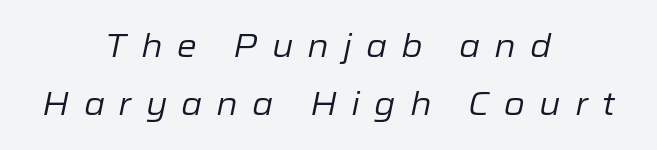
Q: Is the text bold? A: No.
Q: Is the text italic (slanted)? A: Yes, it leans right by about 12 degrees.
Q: Is the text underlined? A: No.
Q: How is the paragraph aligned? A: Centered.
Q: Is the spacing between letters normal or unusually wide? A: Unusually wide.
Q: Width (condensed, normal, or wide)? A: Normal.
Q: Stroke contrast? A: Low.
Q: x-height? A: Medium.
Q: Monospaced? A: No.
